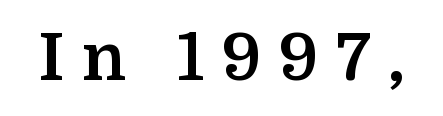
Q: Is the text bold? A: Yes.
Q: Is the text italic (slanted)? A: No, it is upright.
Q: Is the typeface a serif or a sans-serif typeface? A: Serif.
Q: Is the text underlined? A: No.
Q: Is the spacing between letters normal or unusually wide? A: Unusually wide.
Q: Width (condensed, normal, or wide)? A: Normal.
Q: Stroke contrast? A: Medium.
Q: x-height? A: Medium.
Q: Monospaced? A: No.
